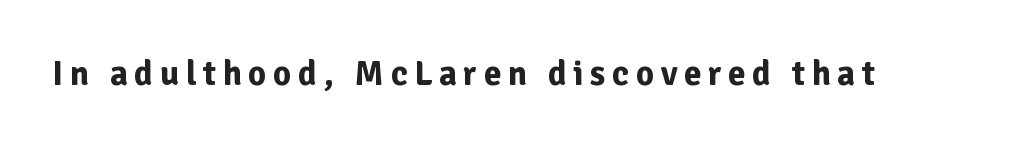
{"serif": "no", "italic": "no", "bold": "yes", "weight": "bold", "width": "normal", "stroke_contrast": "low", "x_height": "medium", "monospaced": "no", "underline": "no", "glyph_px": 35}
